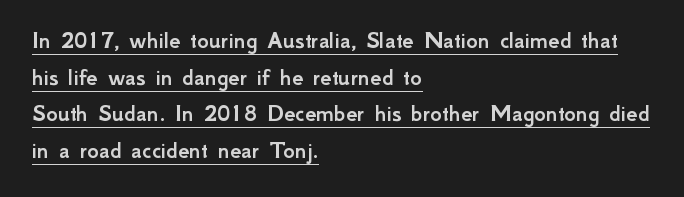
Q: Is the text italic (slanted)? A: No, it is upright.
Q: Is the text underlined? A: Yes.
Q: How is the paragraph aligned? A: Left-aligned.
Q: Is the spacing between letters normal or unusually wide? A: Normal.
Q: Is the spacing between lines tight, normal or loose? A: Normal.
